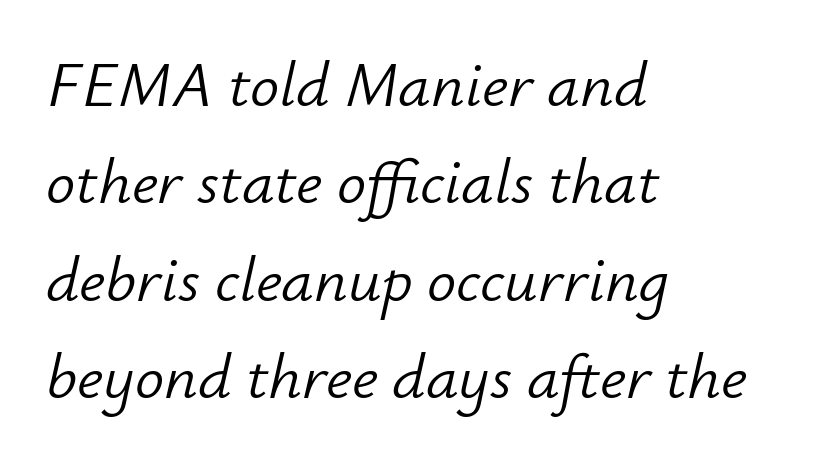
{"italic": "yes", "lean": "right", "slant_degrees": 12, "bold": "no", "weight": "light", "width": "normal", "stroke_contrast": "low", "x_height": "small", "monospaced": "no", "underline": "no", "align": "left", "line_spacing": "normal", "line_spacing_ratio": 1.5, "letter_spacing": "normal", "letter_spacing_em": 0.0, "glyph_px": 65}
